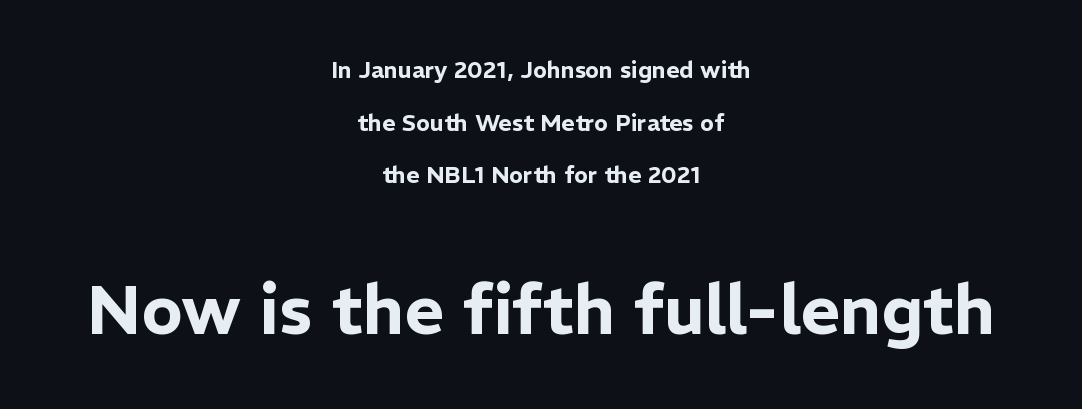
Q: Is the text italic (slanted)? A: No, it is upright.
Q: Is the typeface a serif or a sans-serif typeface? A: Sans-serif.
Q: Is the text underlined? A: No.
Q: How is the paragraph aligned? A: Centered.
Q: Is the spacing between letters normal or unusually wide? A: Normal.
Q: Is the spacing between lines tight, normal or loose? A: Loose.
Q: Which block of text is set in a larger size, the first (top) or the second (bottom)? A: The second (bottom) one.
Q: Width (condensed, normal, or wide)? A: Normal.
Q: Stroke contrast? A: Low.
Q: x-height? A: Medium.
Q: Monospaced? A: No.
